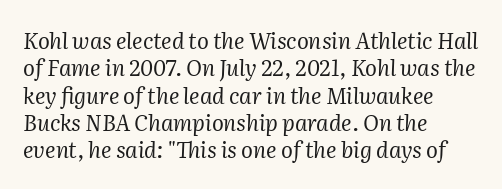
The image shows 22 px text type, italic (leaning right); set left-aligned, line spacing 1.24x, normal letter spacing, not underlined.
